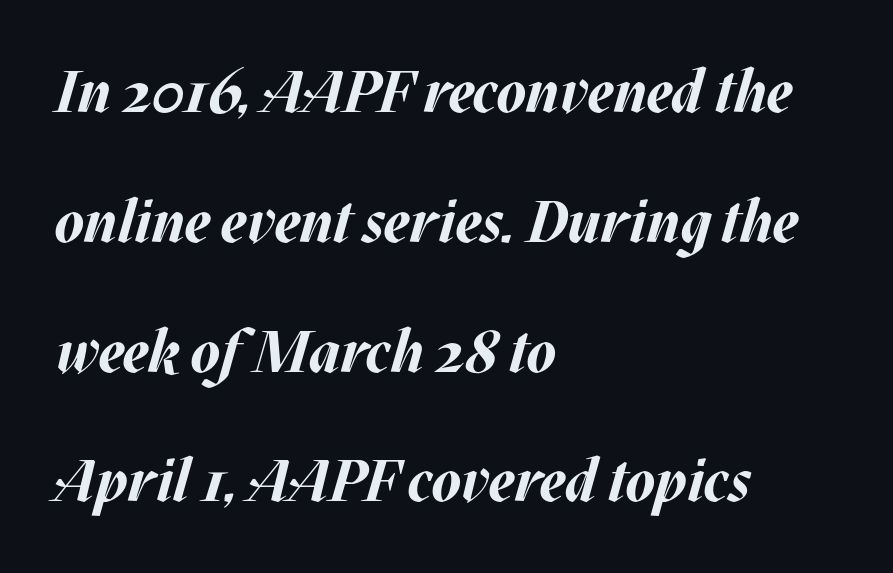
{"italic": "yes", "lean": "right", "slant_degrees": 17, "bold": "yes", "weight": "bold", "width": "normal", "stroke_contrast": "medium", "x_height": "large", "monospaced": "no", "underline": "no", "align": "left", "line_spacing": "loose", "line_spacing_ratio": 2.2, "letter_spacing": "normal", "letter_spacing_em": 0.0, "glyph_px": 59}
